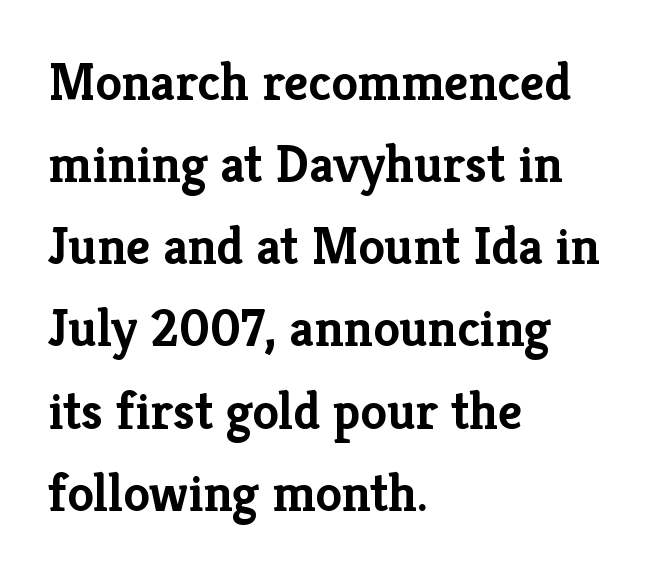
Q: Is the text bold? A: Yes.
Q: Is the text italic (slanted)? A: No, it is upright.
Q: Is the typeface a serif or a sans-serif typeface? A: Serif.
Q: Is the text underlined? A: No.
Q: How is the paragraph aligned? A: Left-aligned.
Q: Is the spacing between letters normal or unusually wide? A: Normal.
Q: Is the spacing between lines tight, normal or loose? A: Normal.
Q: Width (condensed, normal, or wide)? A: Normal.
Q: Stroke contrast? A: Low.
Q: x-height? A: Medium.
Q: Monospaced? A: No.
